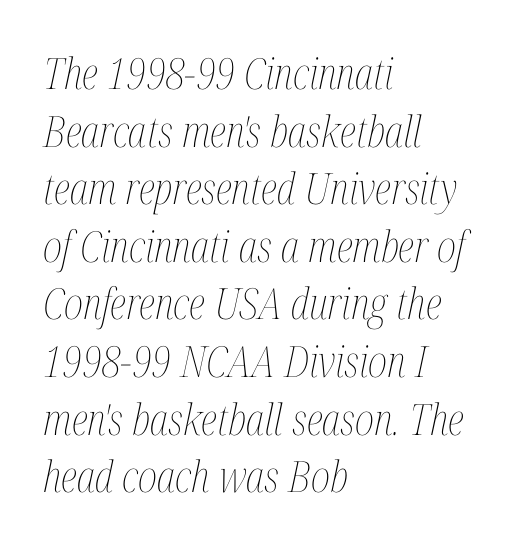
{"italic": "yes", "lean": "right", "slant_degrees": 12, "bold": "no", "weight": "thin", "width": "condensed", "stroke_contrast": "medium", "x_height": "medium", "monospaced": "no", "underline": "no", "align": "left", "line_spacing": "normal", "line_spacing_ratio": 1.34, "letter_spacing": "normal", "letter_spacing_em": 0.0, "glyph_px": 43}
